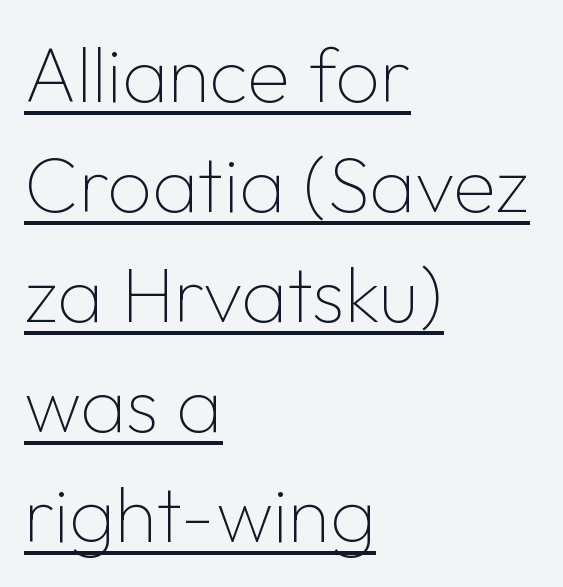
{"serif": "no", "italic": "no", "bold": "no", "weight": "thin", "width": "normal", "stroke_contrast": "low", "x_height": "medium", "monospaced": "no", "underline": "yes", "align": "left", "line_spacing": "normal", "line_spacing_ratio": 1.41, "letter_spacing": "normal", "letter_spacing_em": 0.0, "glyph_px": 78}
